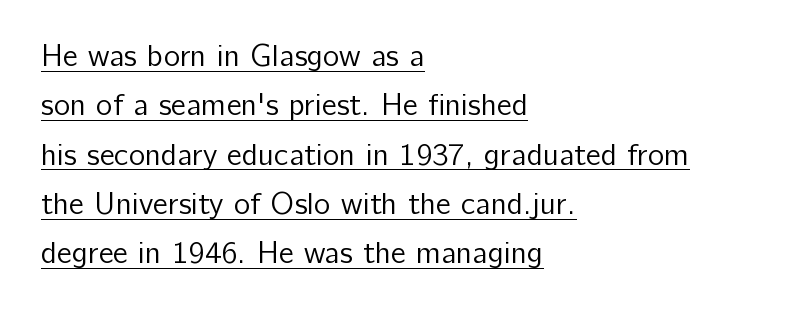
The image shows 31 px regular-weight sans-serif type, upright; set left-aligned, normal line spacing (1.59x), normal letter spacing, underlined; low stroke contrast and a medium x-height.
